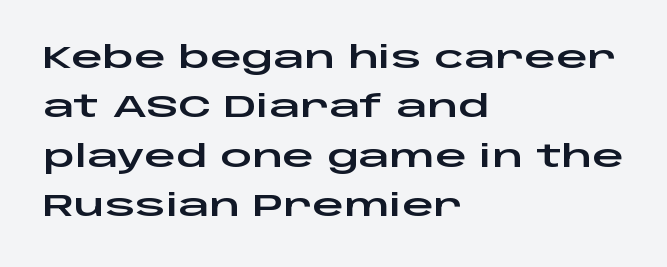
Q: Is the text italic (slanted)? A: No, it is upright.
Q: Is the typeface a serif or a sans-serif typeface? A: Sans-serif.
Q: Is the text underlined? A: No.
Q: How is the paragraph aligned? A: Left-aligned.
Q: Is the spacing between letters normal or unusually wide? A: Normal.
Q: Is the spacing between lines tight, normal or loose? A: Normal.
Q: Width (condensed, normal, or wide)? A: Wide.
Q: Stroke contrast? A: Low.
Q: x-height? A: Large.
Q: Monospaced? A: No.
